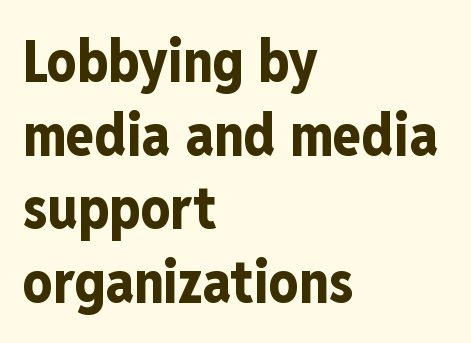
Q: Is the text bold? A: Yes.
Q: Is the text italic (slanted)? A: No, it is upright.
Q: Is the typeface a serif or a sans-serif typeface? A: Sans-serif.
Q: Is the text underlined? A: No.
Q: How is the paragraph aligned? A: Left-aligned.
Q: Is the spacing between letters normal or unusually wide? A: Normal.
Q: Is the spacing between lines tight, normal or loose? A: Normal.
Q: Width (condensed, normal, or wide)? A: Condensed.
Q: Stroke contrast? A: Low.
Q: x-height? A: Medium.
Q: Monospaced? A: No.
